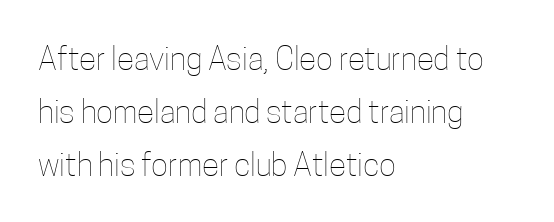
The image shows 32 px thin, condensed type, upright; set left-aligned, normal line spacing (1.65x), normal letter spacing, not underlined; low stroke contrast and a medium x-height.
